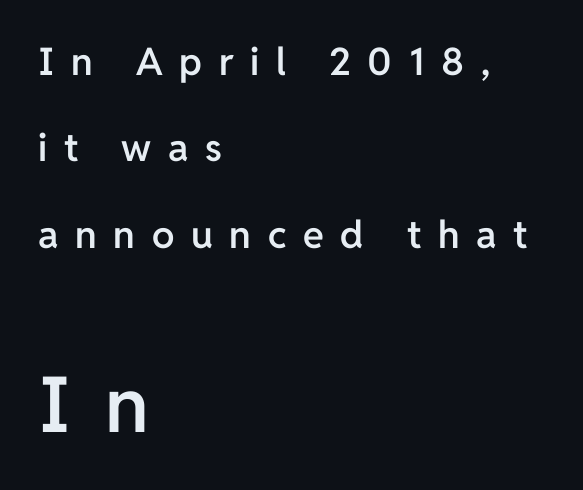
Q: Is the text bold? A: Semi-bold.
Q: Is the text italic (slanted)? A: No, it is upright.
Q: Is the typeface a serif or a sans-serif typeface? A: Sans-serif.
Q: Is the text underlined? A: No.
Q: How is the paragraph aligned? A: Left-aligned.
Q: Is the spacing between letters normal or unusually wide? A: Unusually wide.
Q: Is the spacing between lines tight, normal or loose? A: Loose.
Q: Which block of text is set in a larger size, the first (top) or the second (bottom)? A: The second (bottom) one.
Q: Width (condensed, normal, or wide)? A: Normal.
Q: Stroke contrast? A: Low.
Q: x-height? A: Medium.
Q: Monospaced? A: No.
